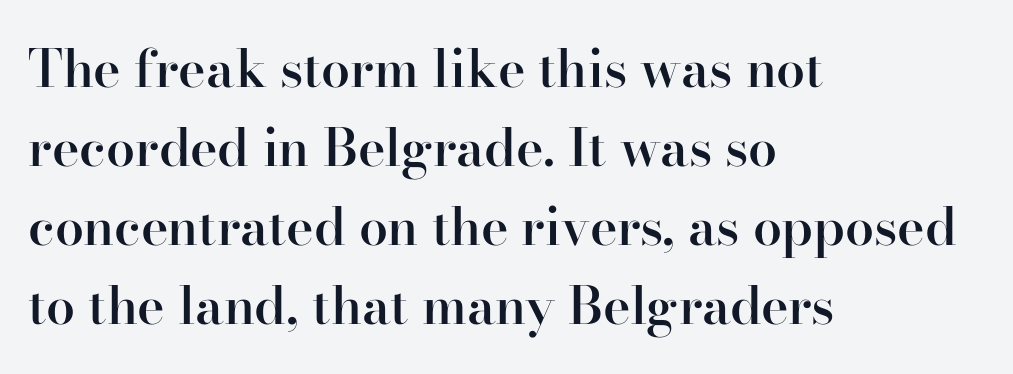
The image shows 52 px semibold serif type, upright; set left-aligned, normal line spacing (1.52x), normal letter spacing, not underlined; high stroke contrast and a small x-height.
